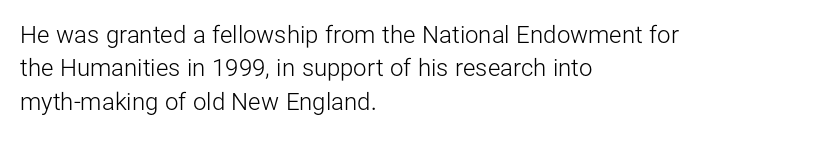
The letterforms sit at book weight or below. Posture: straight, roman, zero tilt. Tracking value appears to be zero — textbook default spacing. The passage shown stacks its lines at a standard gap. Is the block centered? No — it sits flush against the left margin. The foot of each line stays bare and open.
